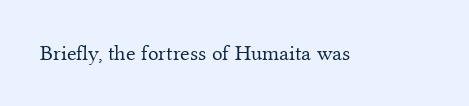
Q: Is the text bold? A: No.
Q: Is the text italic (slanted)? A: No, it is upright.
Q: Is the text underlined? A: No.
Q: Is the spacing between letters normal or unusually wide? A: Normal.
